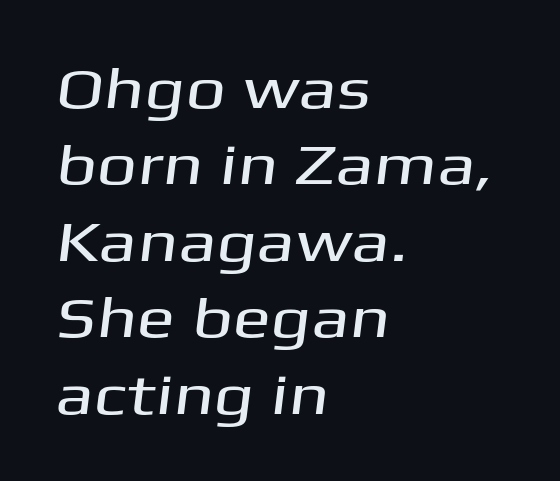
In terms of letterspacing, this is plain default setting. What's the leading like? Ordinary, nothing unusual. Lines of text with bare space underneath. Looks like regular typesetting: each glyph gets only the width it needs.
